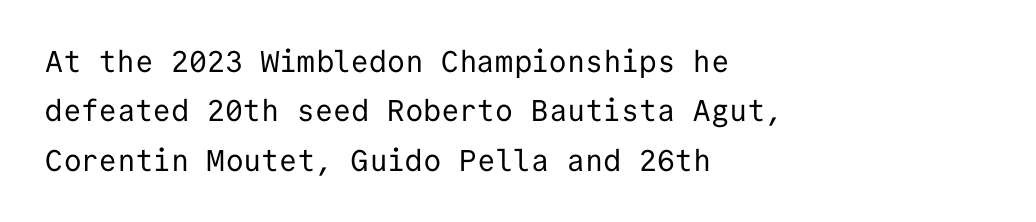
The line texture is even and compact thanks to regular tracking. A quiet, ordinary-to-light weight characterises the typeface. These lines stack with their left ends in a neat column. Vertical strokes here are truly vertical.
